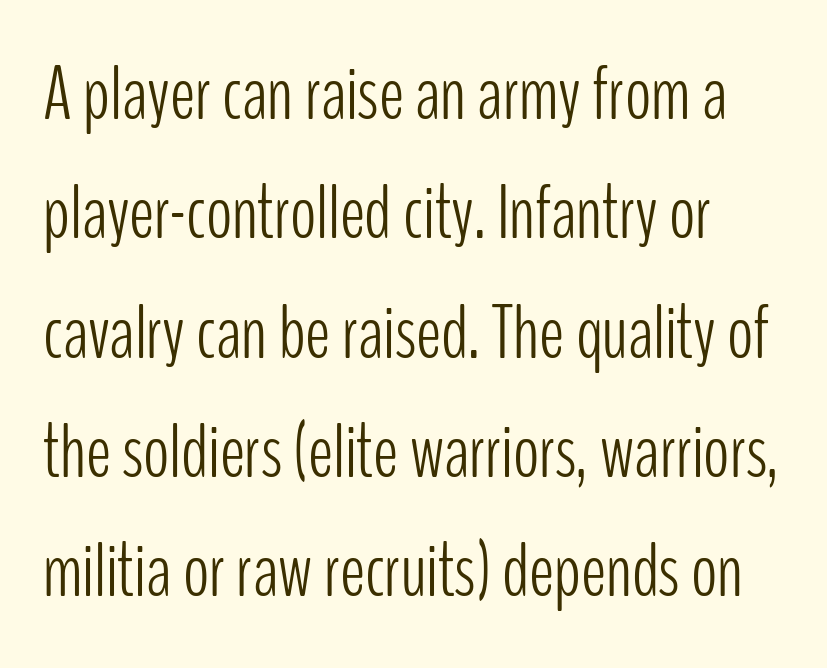
Q: Is the text bold? A: No.
Q: Is the text italic (slanted)? A: No, it is upright.
Q: Is the typeface a serif or a sans-serif typeface? A: Sans-serif.
Q: Is the text underlined? A: No.
Q: Is the spacing between letters normal or unusually wide? A: Normal.
Q: Is the spacing between lines tight, normal or loose? A: Normal.
Q: Width (condensed, normal, or wide)? A: Condensed.
Q: Stroke contrast? A: Low.
Q: x-height? A: Medium.
Q: Monospaced? A: No.
